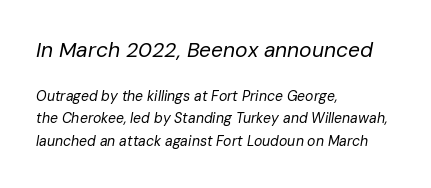
The image shows 21 px text type, italic (leaning right); set left-aligned, normal line spacing (1.62x), normal letter spacing, not underlined; the first (top) block is 1.5x larger.
